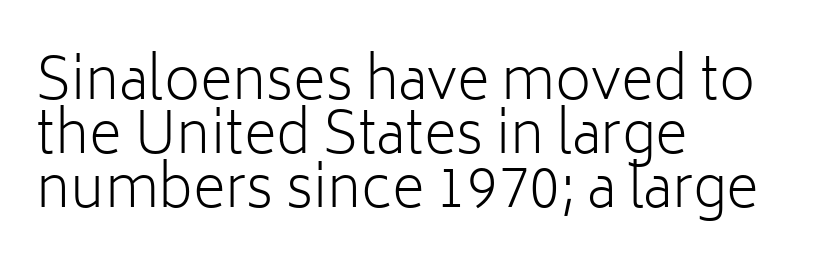
The image shows 56 px light sans-serif type, upright; set left-aligned, tight line spacing (0.96x), normal letter spacing, not underlined; low stroke contrast and a medium x-height.
